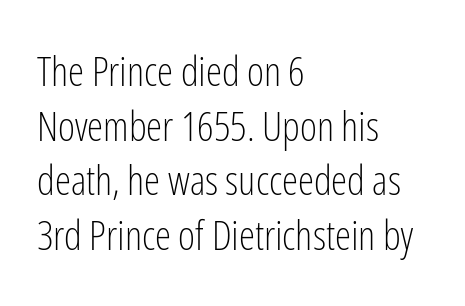
Q: Is the text bold? A: No.
Q: Is the text italic (slanted)? A: No, it is upright.
Q: Is the typeface a serif or a sans-serif typeface? A: Sans-serif.
Q: Is the text underlined? A: No.
Q: How is the paragraph aligned? A: Left-aligned.
Q: Is the spacing between letters normal or unusually wide? A: Normal.
Q: Is the spacing between lines tight, normal or loose? A: Normal.
Q: Width (condensed, normal, or wide)? A: Condensed.
Q: Stroke contrast? A: Low.
Q: x-height? A: Medium.
Q: Monospaced? A: No.
